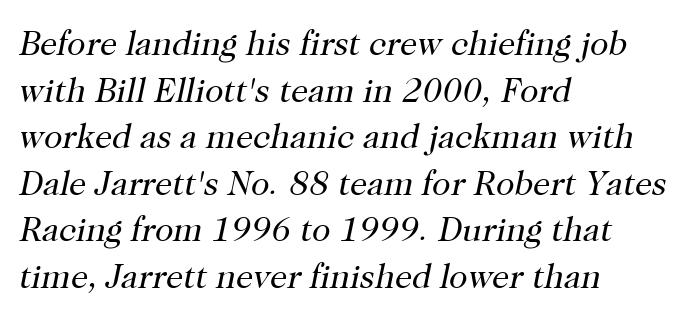
Proportional: the letters do not fall into vertical columns. Regarding leading, the lines here are spaced in the standard way. Every row of glyphs begins at an identical x-position on the left. The weight tops out at a normal text grade.
